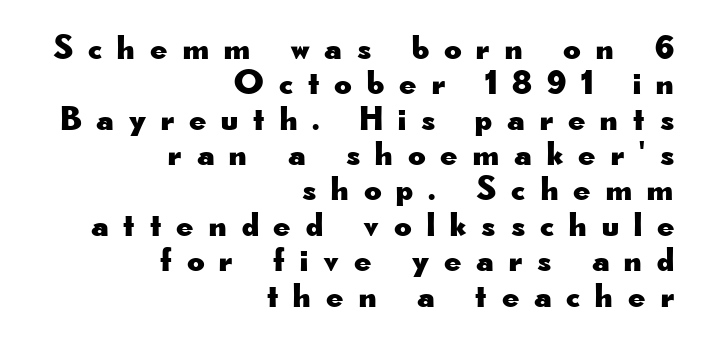
The image shows 34 px wide sans-serif type, upright; set right-aligned, tight line spacing (1.04x), unusually wide letter spacing (+0.44 em), not underlined; low stroke contrast and a small x-height.
